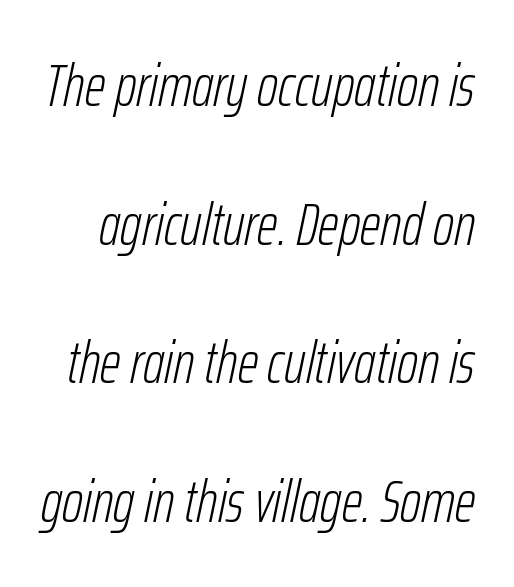
Q: Is the text bold? A: No.
Q: Is the text italic (slanted)? A: Yes, it leans right by about 12 degrees.
Q: Is the text underlined? A: No.
Q: Is the spacing between letters normal or unusually wide? A: Normal.
Q: Is the spacing between lines tight, normal or loose? A: Loose.
Q: Width (condensed, normal, or wide)? A: Condensed.
Q: Stroke contrast? A: Low.
Q: x-height? A: Medium.
Q: Monospaced? A: No.
